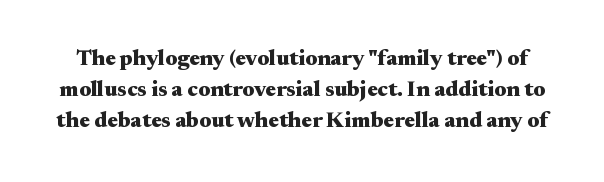
{"italic": "no", "bold": "yes", "underline": "no", "line_spacing": "normal", "line_spacing_ratio": 1.42, "letter_spacing": "normal", "letter_spacing_em": 0.0, "glyph_px": 22}
